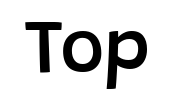
Q: Is the text bold? A: Semi-bold.
Q: Is the text italic (slanted)? A: No, it is upright.
Q: Is the typeface a serif or a sans-serif typeface? A: Sans-serif.
Q: Is the text underlined? A: No.
Q: Is the spacing between letters normal or unusually wide? A: Normal.
Q: Width (condensed, normal, or wide)? A: Normal.
Q: Stroke contrast? A: Low.
Q: x-height? A: Large.
Q: Monospaced? A: No.
